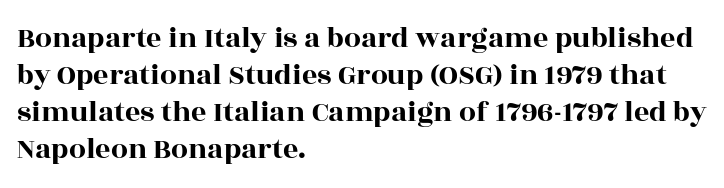
If you drew a ruler down the left edge, every line would touch it. These lines are composed in type with serifs. Underline: absent. Style check: upright. This sample has the flowing, uneven cadence of proportional lettering.
